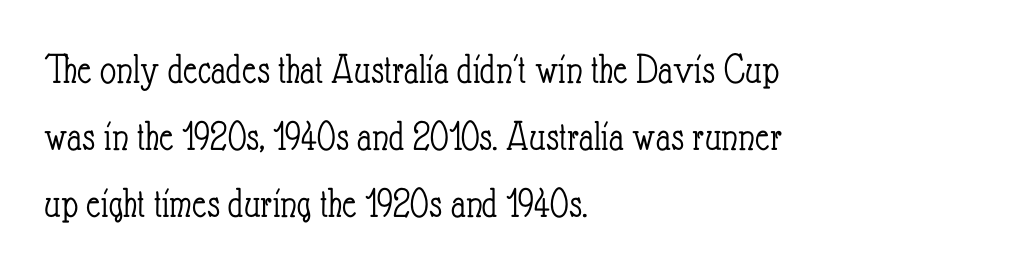
{"italic": "no", "bold": "no", "weight": "light", "width": "condensed", "stroke_contrast": "low", "x_height": "small", "monospaced": "no", "underline": "no", "align": "left", "line_spacing": "normal", "line_spacing_ratio": 1.52, "letter_spacing": "normal", "letter_spacing_em": 0.0, "glyph_px": 44}
